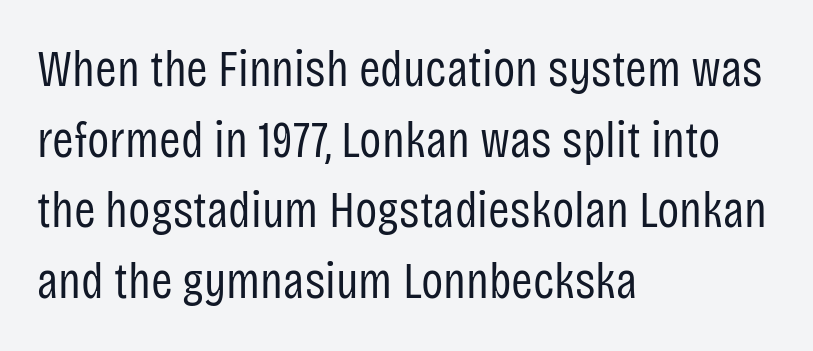
Whoever set this chose a conventional vertical rhythm. To sum up the face: it is a sans, with no serifs. The strip under each line holds only bare page. Does the copy run flush right? No — it runs flush left. Posture: straight, roman, zero tilt. Think of a printed novel: that variable character pitch is what you see here.
